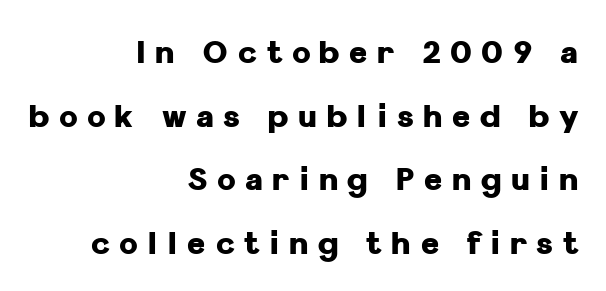
Casual observation: everything's shoved over to the right. Someone cranked the tracking dial way up on this one. Caption: bold face, heavy strokes. A sans-serif font was chosen for this passage.
